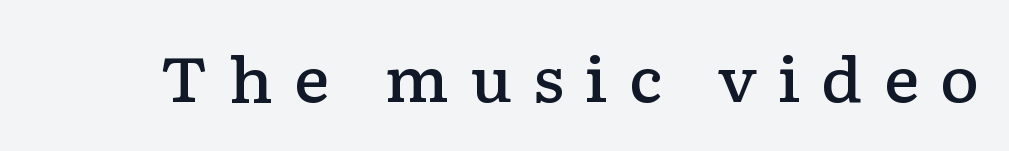
{"serif": "yes", "italic": "no", "bold": "semi", "weight": "semibold", "width": "wide", "stroke_contrast": "low", "x_height": "medium", "monospaced": "no", "underline": "no", "letter_spacing": "wide", "letter_spacing_em": 0.33, "glyph_px": 61}
